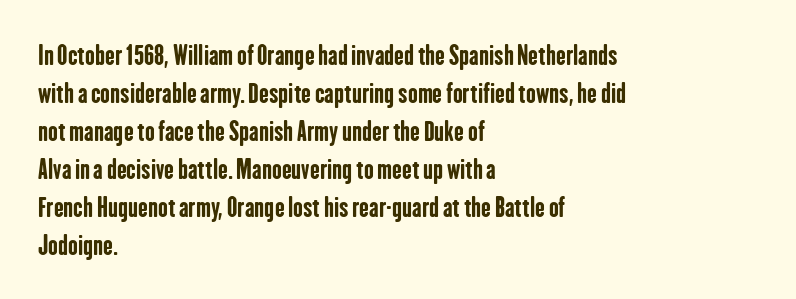
The image shows 26 px bold type, upright; set left-aligned, normal line spacing (1.46x), normal letter spacing, not underlined.
